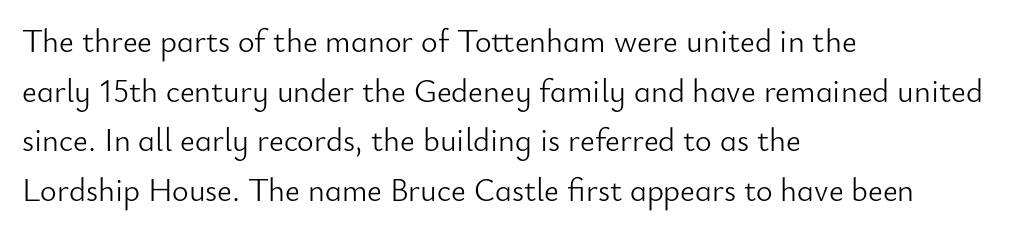
Looks like regular typesetting: each glyph gets only the width it needs. Characters remain perfectly vertical along every line. Every row of glyphs begins at an identical x-position on the left. Here the glyphs are tracked normally, forming tight word shapes.
